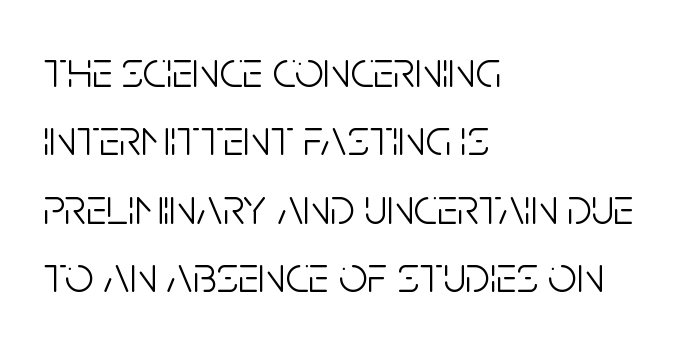
Q: Is the text bold? A: No.
Q: Is the text italic (slanted)? A: No, it is upright.
Q: Is the typeface a serif or a sans-serif typeface? A: Sans-serif.
Q: Is the text underlined? A: No.
Q: How is the paragraph aligned? A: Left-aligned.
Q: Is the spacing between letters normal or unusually wide? A: Normal.
Q: Is the spacing between lines tight, normal or loose? A: Normal.
Q: Width (condensed, normal, or wide)? A: Condensed.
Q: Stroke contrast? A: Low.
Q: x-height? A: Large.
Q: Monospaced? A: No.
